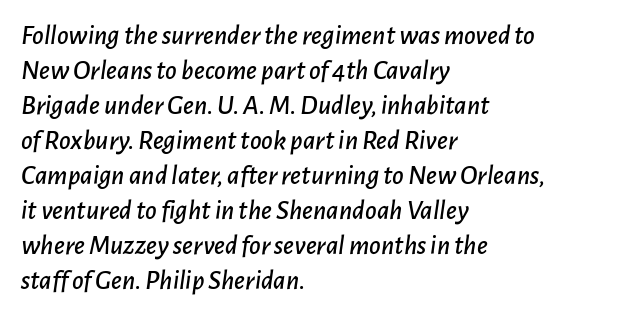
Descender tails drop into unmarked territory. Line beginnings align vertically; line endings do not. Character widths vary here, with narrow letters taking less room than wide ones. These lines were composed using italics.
